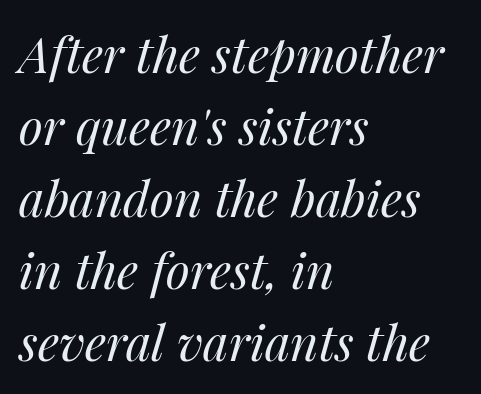
{"italic": "yes", "lean": "right", "slant_degrees": 14, "bold": "no", "weight": "regular", "width": "normal", "stroke_contrast": "medium", "x_height": "medium", "monospaced": "no", "underline": "no", "align": "left", "line_spacing": "normal", "line_spacing_ratio": 1.47, "letter_spacing": "normal", "letter_spacing_em": 0.0, "glyph_px": 49}
